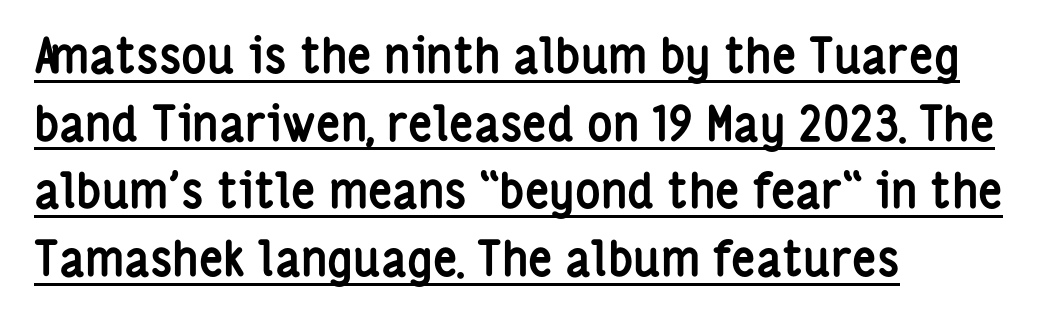
{"serif": "no", "italic": "no", "bold": "yes", "weight": "semibold", "width": "condensed", "stroke_contrast": "low", "x_height": "medium", "monospaced": "no", "underline": "yes", "align": "left", "line_spacing": "normal", "line_spacing_ratio": 1.41, "letter_spacing": "normal", "letter_spacing_em": 0.0, "glyph_px": 48}
